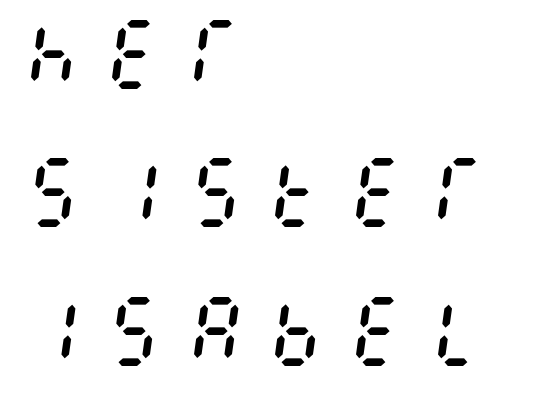
Q: Is the text bold? A: No.
Q: Is the text italic (slanted)? A: Yes, it leans right by about 8 degrees.
Q: Is the text underlined? A: No.
Q: How is the paragraph aligned? A: Left-aligned.
Q: Is the spacing between letters normal or unusually wide? A: Unusually wide.
Q: Width (condensed, normal, or wide)? A: Condensed.
Q: Stroke contrast? A: Medium.
Q: x-height? A: Large.
